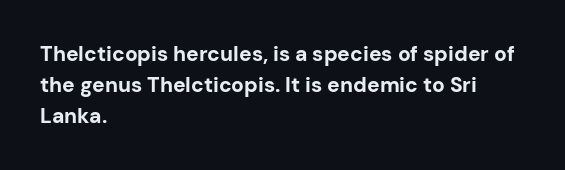
Posture: vertical. A classic flush-left, rag-right setting is used for this passage. Horizontal bands of white between lines are of average thickness. Each word holds together tightly as a unit, with standard inter-letter gaps. The font is running at its bold setting.
